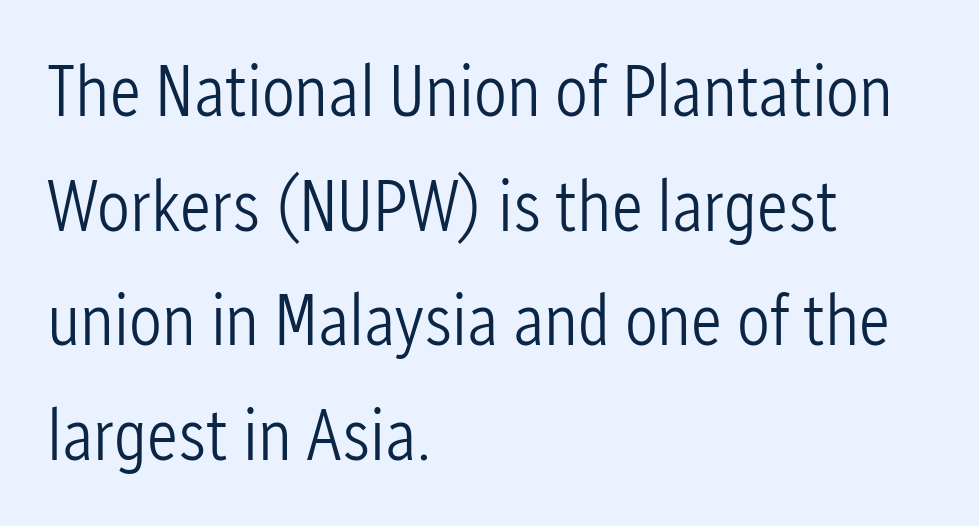
{"serif": "no", "italic": "no", "bold": "no", "weight": "light", "width": "condensed", "stroke_contrast": "low", "x_height": "medium", "monospaced": "no", "underline": "no", "align": "left", "line_spacing": "normal", "line_spacing_ratio": 1.57, "letter_spacing": "normal", "letter_spacing_em": 0.0, "glyph_px": 73}
